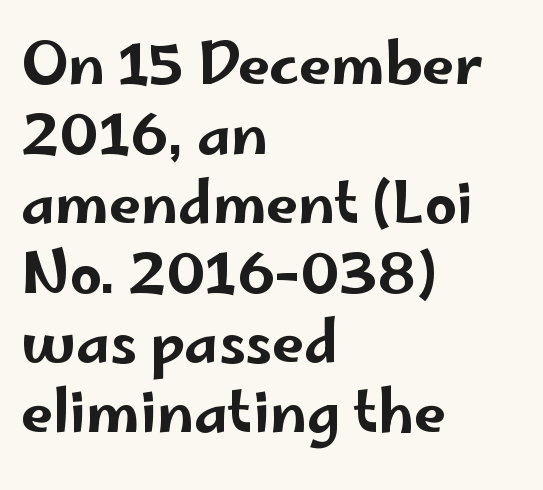
In terms of posture, this sample is upright. A student would call this left alignment; a typographer would say flush left, rag right. Type style note: lacks serifs. The passage shown is not underscored anywhere. Character widths vary here, with narrow letters taking less room than wide ones. The letterforms sit shoulder to shoulder at normal distance.
